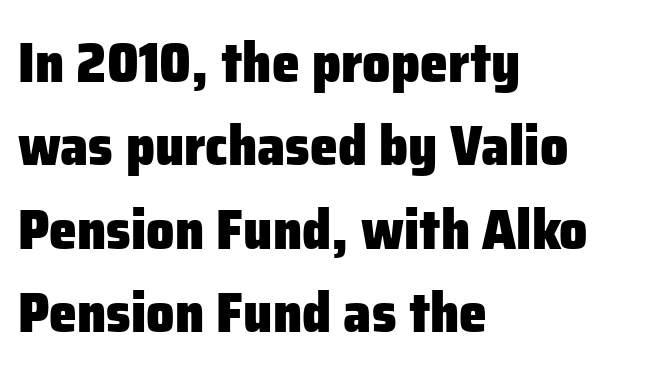
Q: Is the text bold? A: Yes.
Q: Is the text italic (slanted)? A: No, it is upright.
Q: Is the typeface a serif or a sans-serif typeface? A: Sans-serif.
Q: Is the text underlined? A: No.
Q: How is the paragraph aligned? A: Left-aligned.
Q: Is the spacing between letters normal or unusually wide? A: Normal.
Q: Is the spacing between lines tight, normal or loose? A: Normal.
Q: Width (condensed, normal, or wide)? A: Normal.
Q: Stroke contrast? A: Low.
Q: x-height? A: Medium.
Q: Monospaced? A: No.
